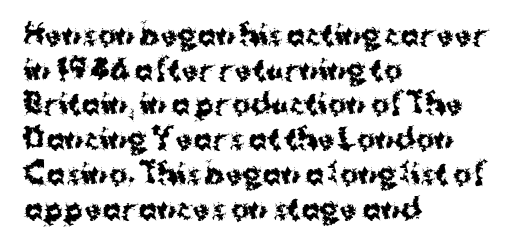
The image shows 28 px bold sans-serif type, upright; set left-aligned, line spacing 1.24x, normal letter spacing, not underlined; medium stroke contrast and a medium x-height.
